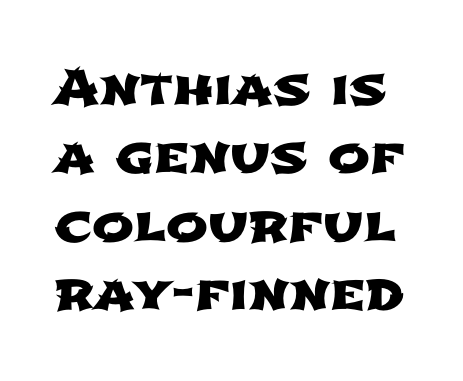
{"serif": "no", "width": "wide", "stroke_contrast": "low", "x_height": "medium", "monospaced": "no", "underline": "no", "line_spacing": "normal", "line_spacing_ratio": 1.37, "letter_spacing": "normal", "letter_spacing_em": 0.0, "glyph_px": 50}
